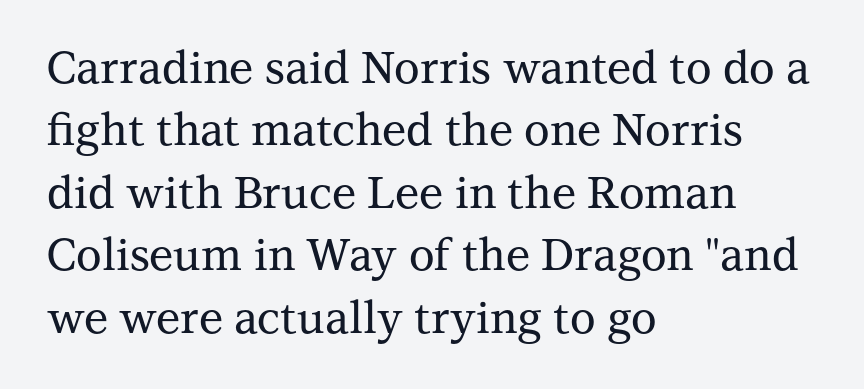
Q: Is the text italic (slanted)? A: No, it is upright.
Q: Is the typeface a serif or a sans-serif typeface? A: Serif.
Q: Is the text underlined? A: No.
Q: How is the paragraph aligned? A: Left-aligned.
Q: Is the spacing between letters normal or unusually wide? A: Normal.
Q: Is the spacing between lines tight, normal or loose? A: Normal.
Q: Width (condensed, normal, or wide)? A: Normal.
Q: Stroke contrast? A: Medium.
Q: x-height? A: Medium.
Q: Monospaced? A: No.
